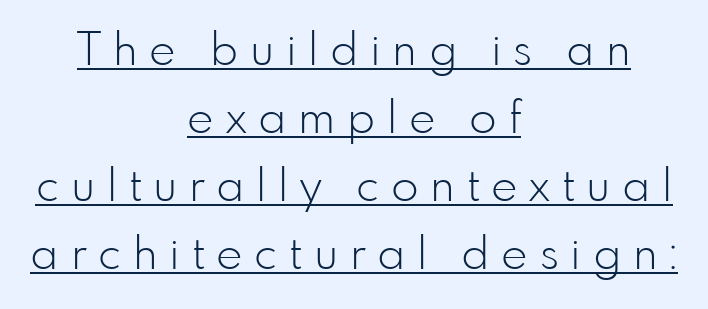
Italic? Not at all — the glyphs are vertical. Compared with typical body copy, the letter spacing here is much looser. The rendering shows plain stroke endings on the letterforms — a sans-serif design. Weight: in the light-to-regular range. If you folded the block vertically in half, each line would mirror itself in length.
